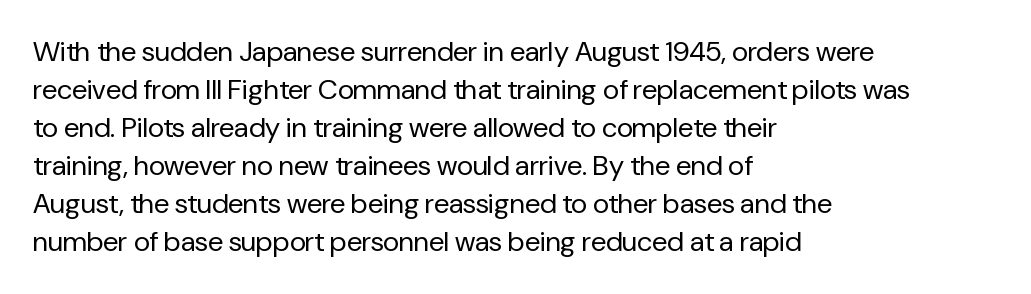
The face used here is rendered with its standard letterfit. Every character sits straight up, as roman type does. Baseline-to-baseline distance is the conventional proportion of letter height. These glyphs show unthickened strokes, regular width or finer. This is sans-serif lettering, the kind often seen on screens and signage. Check the space under the baseline: it is left empty.
